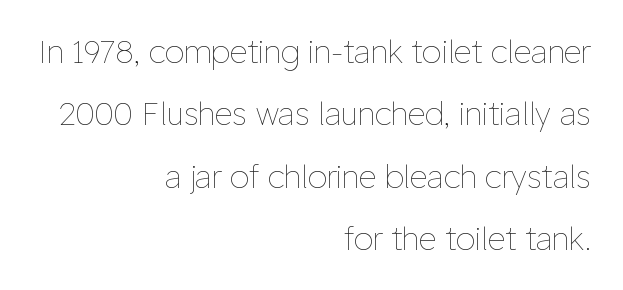
The image shows 31 px thin type, upright; set right-aligned, loose line spacing (2.01x), normal letter spacing, not underlined; low stroke contrast and a medium x-height.
